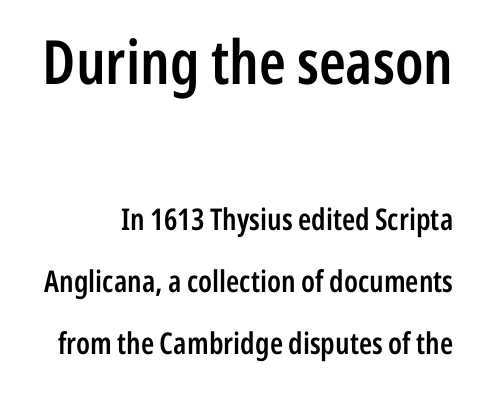
Leading is clearly above the norm, producing a sparse column. Strokes here are thickened, but only to semibold level. This is the regular roman posture of the typeface. Unlike a traditional serif, this face leaves its strokes unadorned. The passage shown is typed in a proportional face where columns would drift. A bare baseline throughout the passage.
